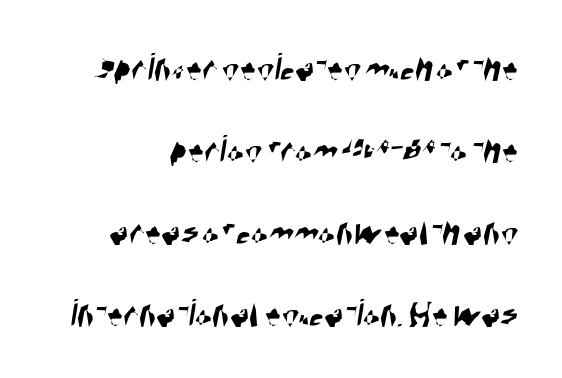
Each word holds together tightly as a unit, with standard inter-letter gaps. Words float on clear page, feet unadorned. The line-height multiplier appears high, well above default. Each letter keeps its own natural width here, so spacing adapts to shape. Note: no serifs on the glyphs.
